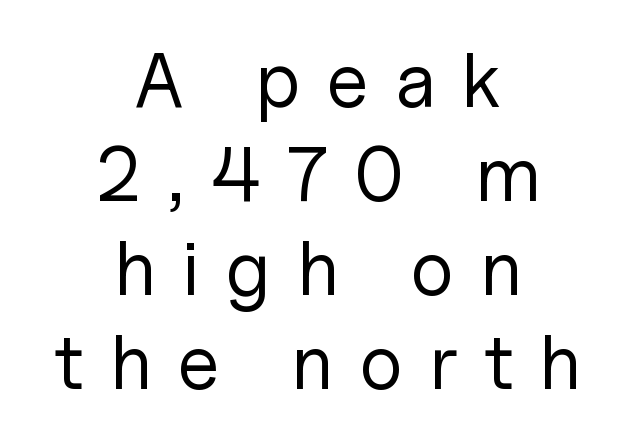
The image shows 77 px regular-weight sans-serif type, upright; set centered, line spacing 1.22x, unusually wide letter spacing (+0.34 em), not underlined; low stroke contrast and a medium x-height.
